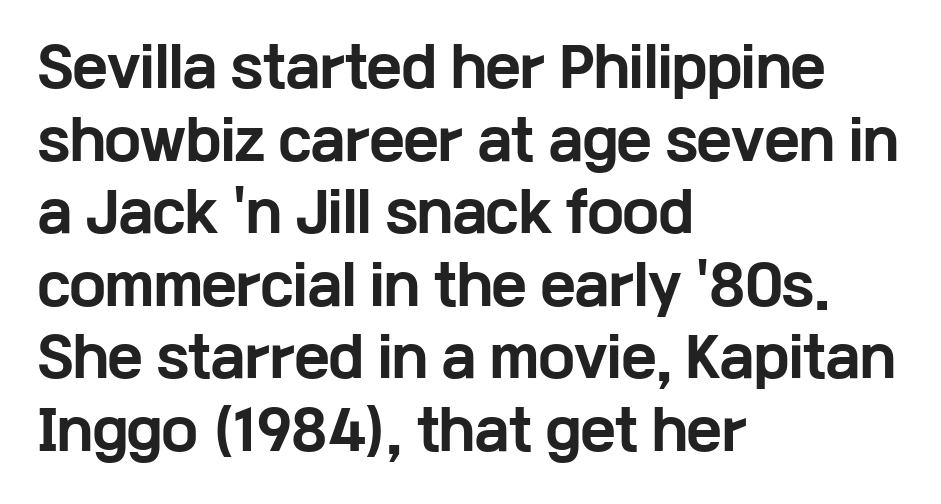
The image shows 53 px bold, wide sans-serif type, upright; set left-aligned, normal line spacing (1.37x), normal letter spacing, not underlined; low stroke contrast and a medium x-height.
